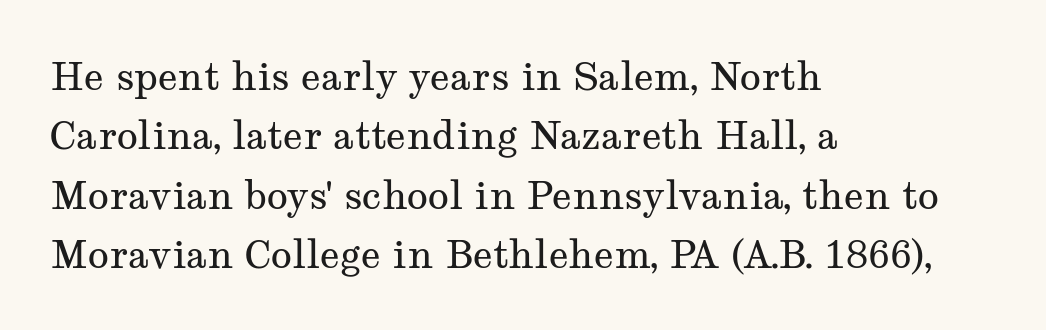
The image shows 39 px regular-weight, wide serif type, upright; set left-aligned, normal line spacing (1.52x), normal letter spacing, not underlined; medium stroke contrast and a medium x-height.
